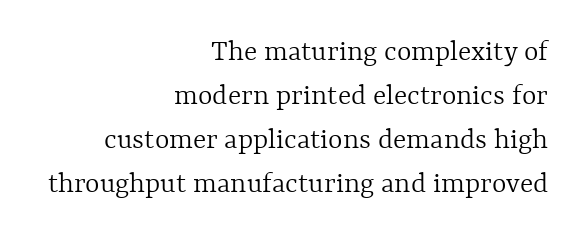
Q: Is the text bold? A: No.
Q: Is the text italic (slanted)? A: No, it is upright.
Q: Is the text underlined? A: No.
Q: How is the paragraph aligned? A: Right-aligned.
Q: Is the spacing between letters normal or unusually wide? A: Normal.
Q: Is the spacing between lines tight, normal or loose? A: Normal.
Q: Width (condensed, normal, or wide)? A: Normal.
Q: x-height? A: Medium.
Q: Monospaced? A: No.
